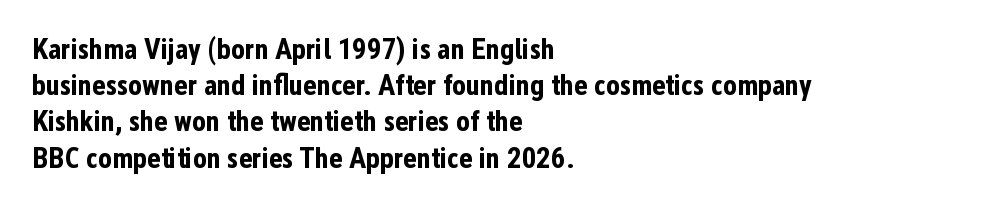
Q: Is the text bold? A: Yes.
Q: Is the text italic (slanted)? A: No, it is upright.
Q: Is the typeface a serif or a sans-serif typeface? A: Sans-serif.
Q: Is the text underlined? A: No.
Q: How is the paragraph aligned? A: Left-aligned.
Q: Is the spacing between letters normal or unusually wide? A: Normal.
Q: Is the spacing between lines tight, normal or loose? A: Normal.
Q: Width (condensed, normal, or wide)? A: Condensed.
Q: Stroke contrast? A: Low.
Q: x-height? A: Medium.
Q: Monospaced? A: No.
